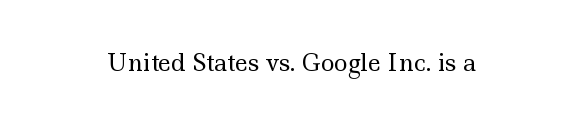
{"italic": "no", "bold": "no", "underline": "no", "letter_spacing": "normal", "letter_spacing_em": 0.0, "glyph_px": 23}
